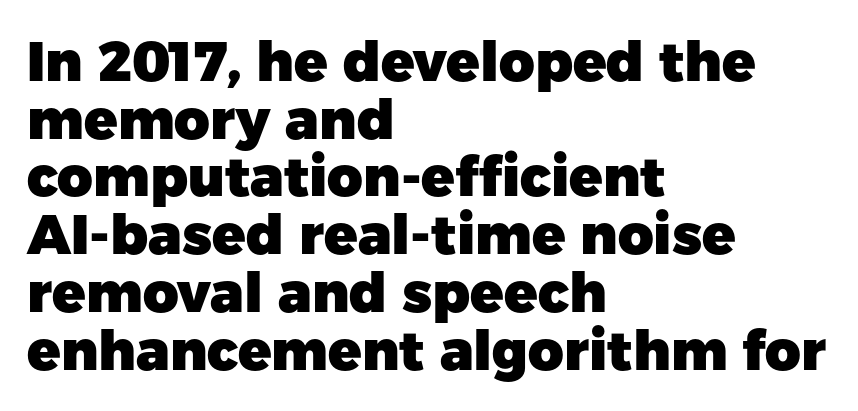
The image shows 55 px heavy sans-serif type, upright; set left-aligned, tight line spacing (1.05x), normal letter spacing, not underlined; low stroke contrast and a medium x-height.
